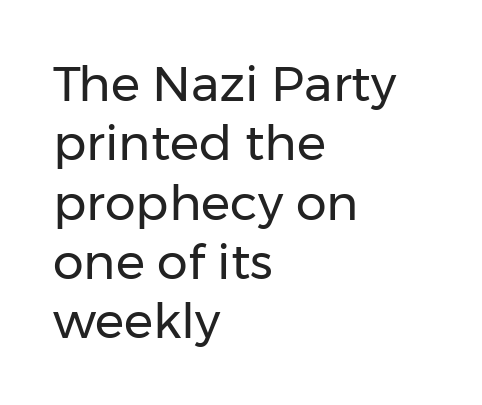
{"serif": "no", "italic": "no", "bold": "no", "weight": "regular", "width": "normal", "stroke_contrast": "low", "x_height": "medium", "monospaced": "no", "underline": "no", "align": "left", "line_spacing_ratio": 1.21, "letter_spacing": "normal", "letter_spacing_em": 0.0, "glyph_px": 49}
